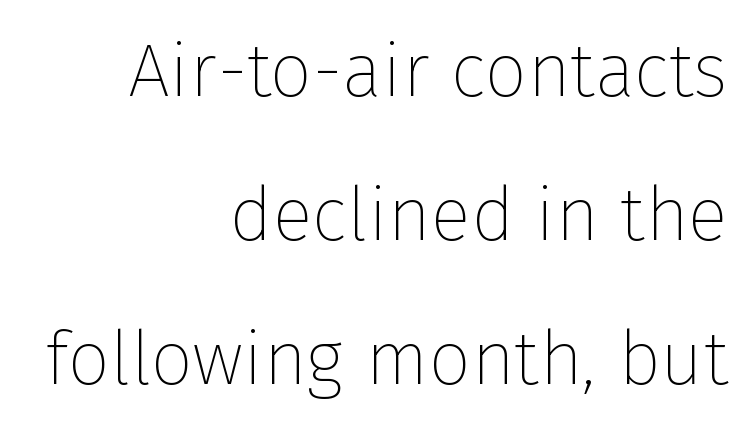
The type sits square on the baseline with zero lean. This block would shrink considerably if given ordinary leading; it's expanded now. Teacher's note: observe the even right margin — that is flush-right alignment. Typographically, this falls in the sans-serif category. Stem width sits at or under what a default text font uses. There is no visible air inserted between adjacent glyphs.
